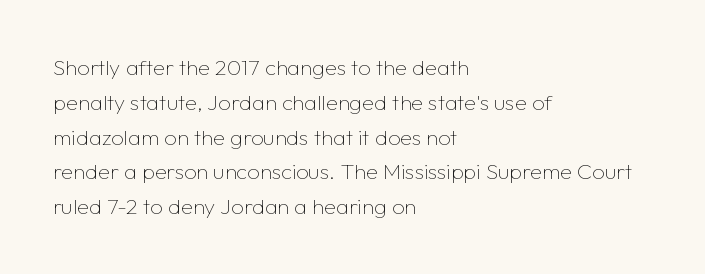
Q: Is the text bold? A: No.
Q: Is the text italic (slanted)? A: No, it is upright.
Q: Is the text underlined? A: No.
Q: How is the paragraph aligned? A: Left-aligned.
Q: Is the spacing between letters normal or unusually wide? A: Normal.
Q: Is the spacing between lines tight, normal or loose? A: Normal.
